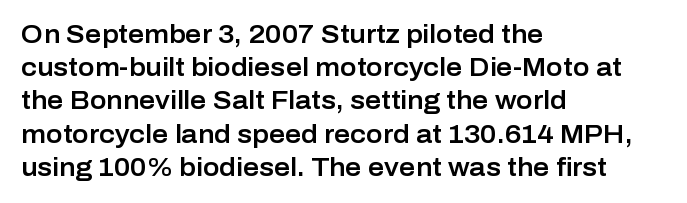
Students, observe: this is what conventionally led text looks like. Look at the tracking — it's just the regular setting, nothing added. The paragraph has a hard left edge and a soft right edge. Check under the words: just untouched page. The lettering holds an erect, upright posture throughout.
